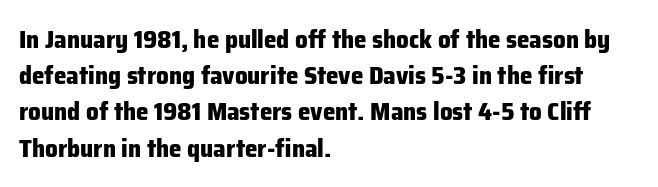
The image shows 25 px bold type, upright; set left-aligned, normal line spacing (1.45x), normal letter spacing, not underlined.
